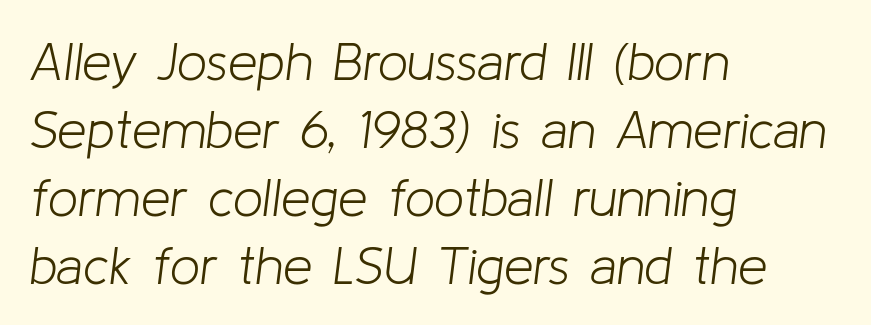
Every character sits at an angle, as italics do. No letter is thick-stroked: the sample isn't bold. Observe the ordinary spacing: letters are neighbours, not strangers. No word sits above an underline. In terms of leading, this rendering sits right in the middle.
